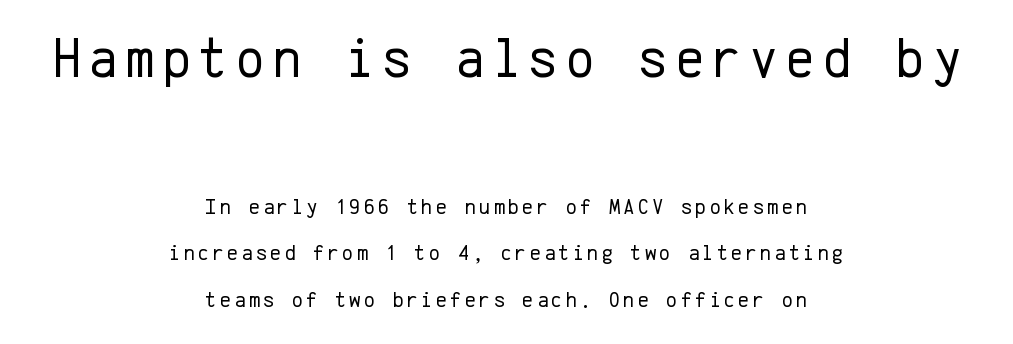
{"serif": "no", "italic": "no", "bold": "no", "weight": "regular", "width": "normal", "stroke_contrast": "low", "x_height": "medium", "monospaced": "yes", "underline": "no", "align": "center", "line_spacing": "loose", "line_spacing_ratio": 2.12, "larger_block": "first", "size_ratio": 2.55, "glyph_px": 56}
